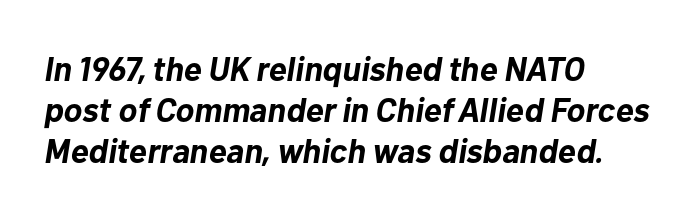
Observe the ordinary spacing: letters are neighbours, not strangers. Weight: bold. Horizontally, the lines are justified to the leading edge only. You could not count columns in this text — the font is proportionally spaced. No word sits above an underline. Notice how the stems are inclined rather than vertical — that's the hallmark of italics.
